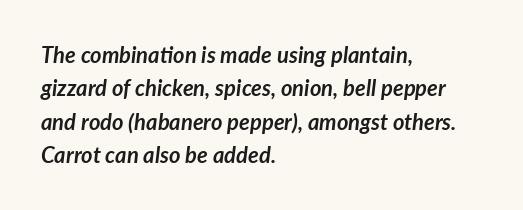
Q: Is the text bold? A: Yes.
Q: Is the text italic (slanted)? A: Yes, it leans right by about 7 degrees.
Q: Is the text underlined? A: No.
Q: How is the paragraph aligned? A: Left-aligned.
Q: Is the spacing between letters normal or unusually wide? A: Normal.
Q: Is the spacing between lines tight, normal or loose? A: Normal.
